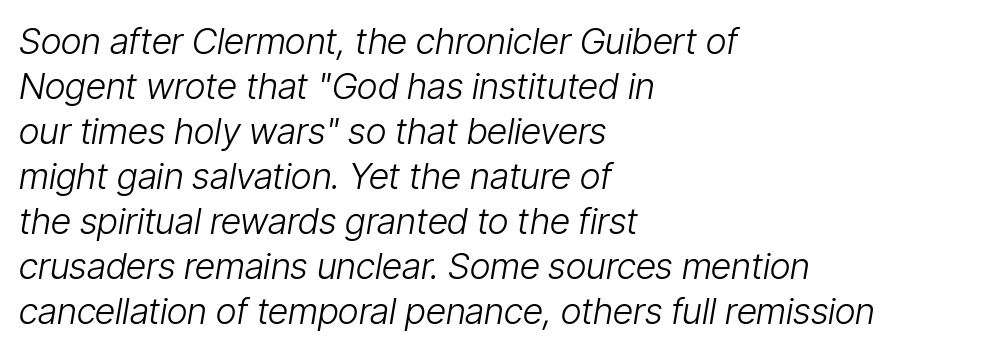
{"italic": "yes", "lean": "right", "slant_degrees": 9, "bold": "no", "weight": "light", "width": "condensed", "stroke_contrast": "low", "x_height": "medium", "monospaced": "no", "underline": "no", "align": "left", "line_spacing": "normal", "line_spacing_ratio": 1.25, "letter_spacing": "normal", "letter_spacing_em": 0.0, "glyph_px": 36}
